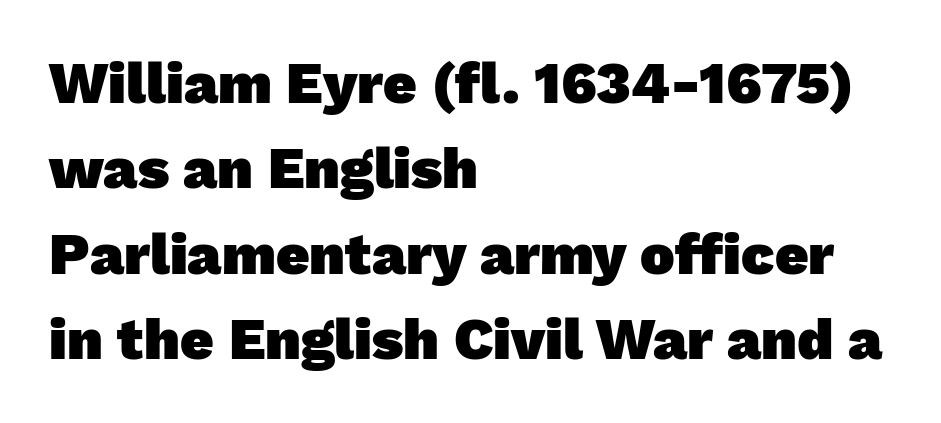
The image shows 58 px heavy sans-serif type; set left-aligned, normal line spacing (1.47x), normal letter spacing, not underlined; low stroke contrast and a medium x-height.
